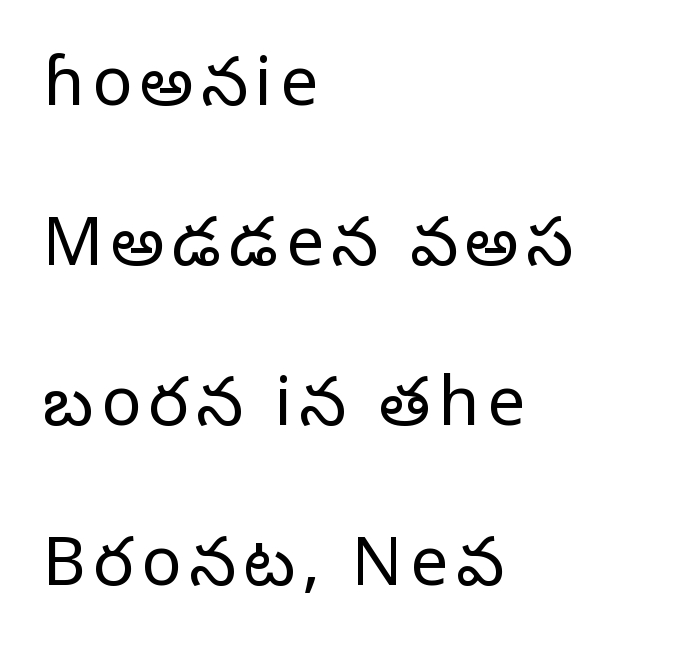
Think of a printed novel: that variable character pitch is what you see here. The font's upright variant was chosen for this text. The paragraph shown leans on its left margin. Just letters on the line, the space beneath them empty.
